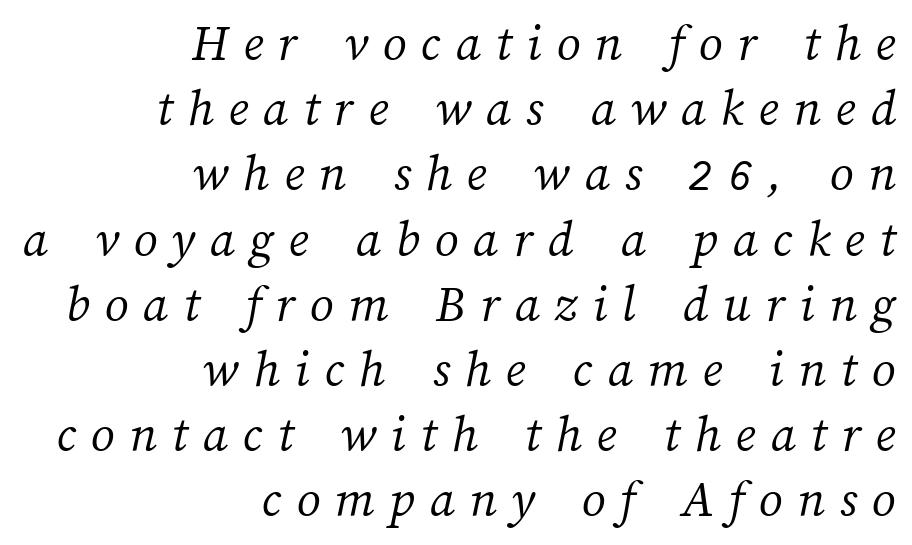
Nobody drew a line under any word here. Tracking value appears strongly positive — letters spread wide. Each letter keeps its own natural width here, so spacing adapts to shape. Stroke thickness stays within the range of a standard reading face or lighter.
